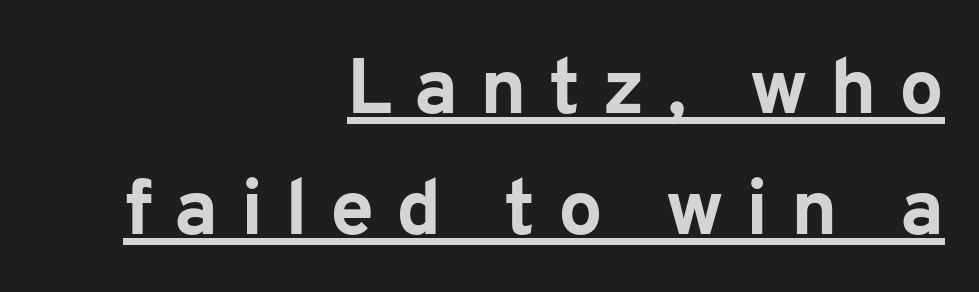
Evenly set lines give the paragraph a standard silhouette. This is underlined copy, the kind a proofreader might mark for attention. Someone cranked the tracking dial way up on this one. Leftover space on each line is placed entirely before the opening word. This sample has the flowing, uneven cadence of proportional lettering. Emphasis by weight is at full strength: bold.
